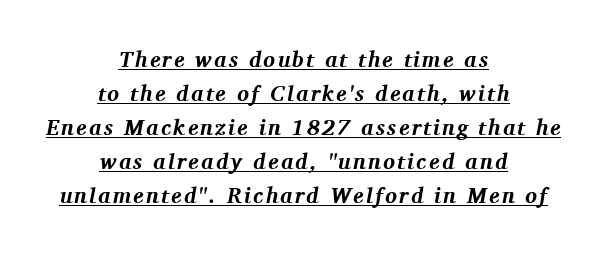
{"italic": "yes", "lean": "right", "slant_degrees": 11, "bold": "yes", "underline": "yes", "align": "center", "line_spacing": "normal", "line_spacing_ratio": 1.54, "glyph_px": 22}
